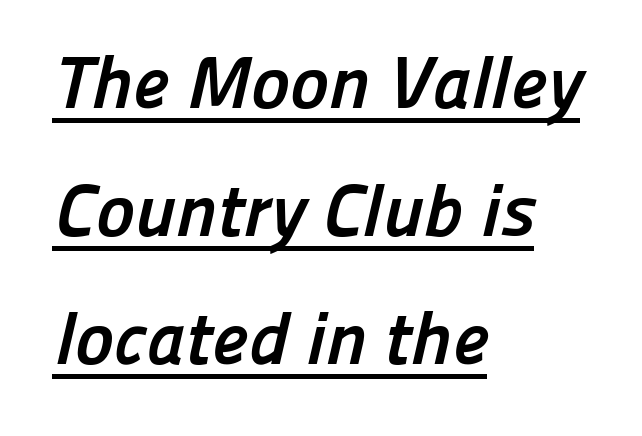
Q: Is the text bold? A: Yes.
Q: Is the typeface a serif or a sans-serif typeface? A: Sans-serif.
Q: Is the text underlined? A: Yes.
Q: How is the paragraph aligned? A: Left-aligned.
Q: Is the spacing between letters normal or unusually wide? A: Normal.
Q: Width (condensed, normal, or wide)? A: Normal.
Q: Stroke contrast? A: Low.
Q: x-height? A: Medium.
Q: Monospaced? A: No.
